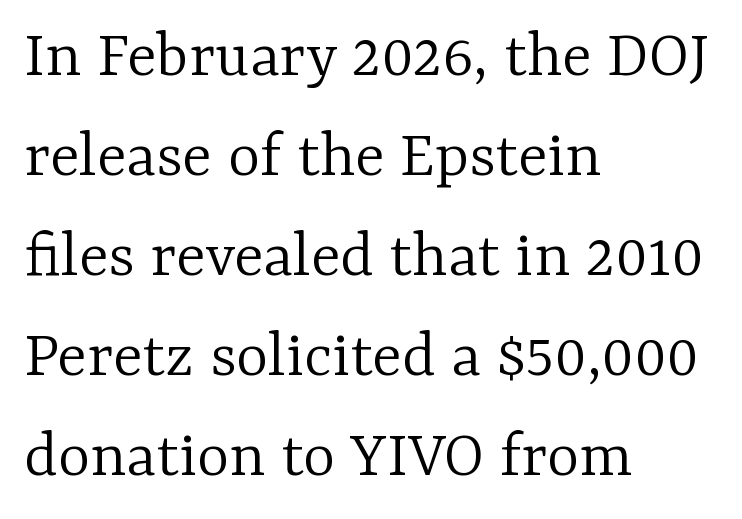
{"serif": "yes", "italic": "no", "bold": "no", "weight": "light", "width": "normal", "stroke_contrast": "low", "x_height": "medium", "monospaced": "no", "underline": "no", "align": "left", "line_spacing": "normal", "line_spacing_ratio": 1.45, "letter_spacing": "normal", "letter_spacing_em": 0.0, "glyph_px": 69}
